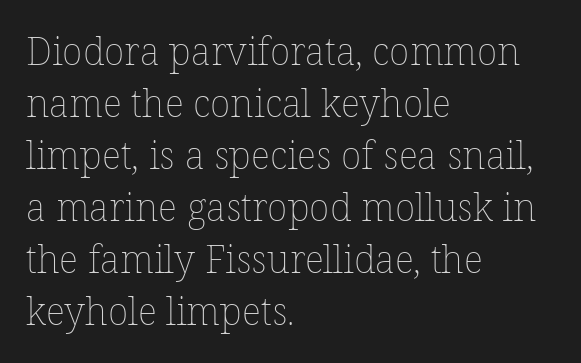
Q: Is the text bold? A: No.
Q: Is the text italic (slanted)? A: No, it is upright.
Q: Is the text underlined? A: No.
Q: How is the paragraph aligned? A: Left-aligned.
Q: Is the spacing between letters normal or unusually wide? A: Normal.
Q: Is the spacing between lines tight, normal or loose? A: Normal.
Q: Width (condensed, normal, or wide)? A: Normal.
Q: Stroke contrast? A: Low.
Q: x-height? A: Medium.
Q: Monospaced? A: No.
